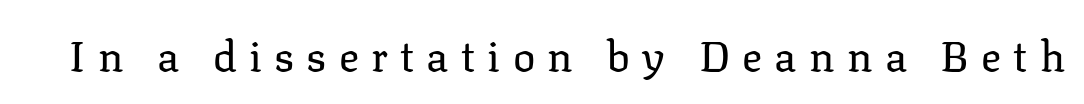
The image shows 42 px regular-weight serif type, upright; set unusually wide letter spacing (+0.29 em), not underlined; low stroke contrast and a medium x-height.
